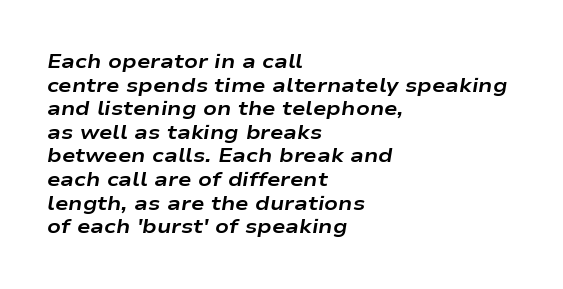
The image shows 20 px bold type, italic (leaning right); set left-aligned, line spacing 1.18x, normal letter spacing, not underlined.
